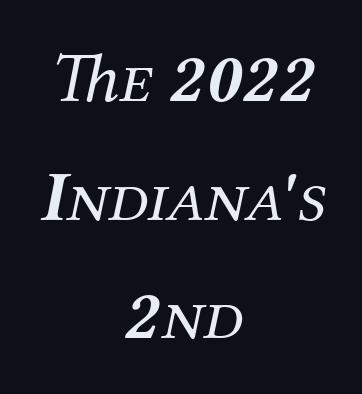
The horizontal fit of the characters is conventional and even. Slanted lettering throughout. The gap between lines stays unmarked. The passage shown stacks its lines at a standard gap. Proportional: the letters do not fall into vertical columns.
